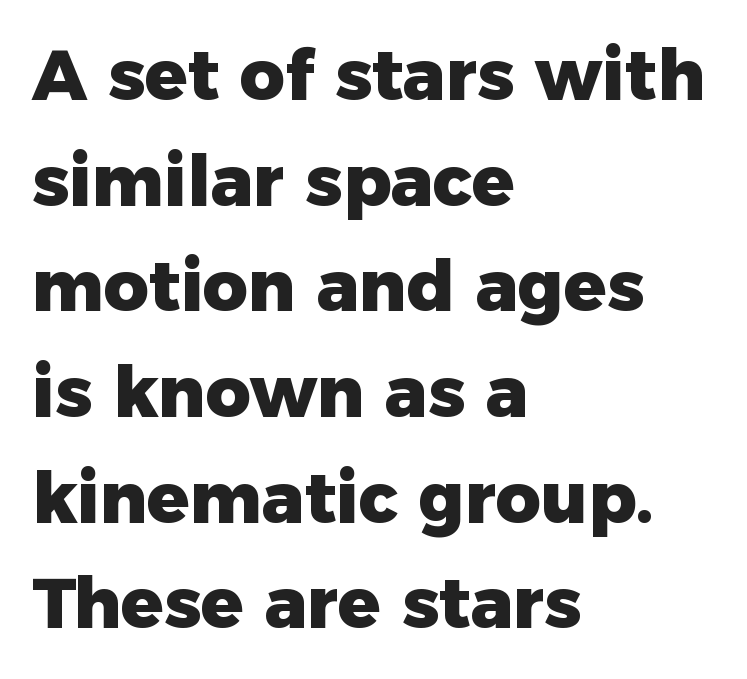
{"serif": "no", "italic": "no", "bold": "yes", "weight": "heavy", "width": "normal", "stroke_contrast": "low", "x_height": "medium", "monospaced": "no", "underline": "no", "align": "left", "line_spacing": "normal", "line_spacing_ratio": 1.51, "letter_spacing": "normal", "letter_spacing_em": 0.0, "glyph_px": 70}
